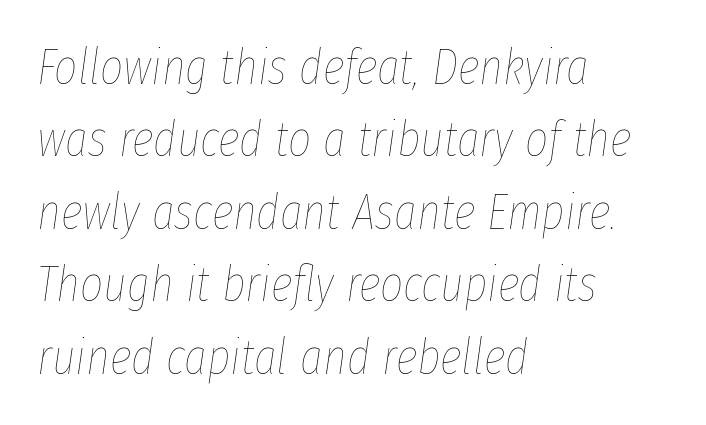
The image shows 50 px thin, condensed type, italic (leaning right); set left-aligned, normal line spacing (1.45x), normal letter spacing, not underlined; low stroke contrast and a medium x-height.
